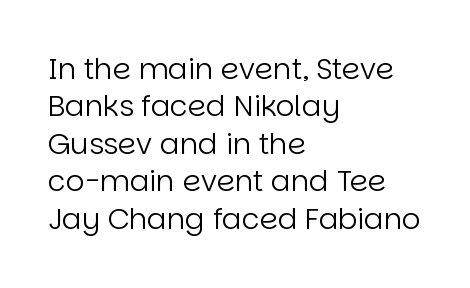
{"serif": "no", "italic": "no", "bold": "no", "weight": "regular", "width": "normal", "stroke_contrast": "low", "x_height": "large", "monospaced": "no", "underline": "no", "align": "left", "line_spacing": "normal", "line_spacing_ratio": 1.29, "letter_spacing": "normal", "letter_spacing_em": 0.0, "glyph_px": 29}
